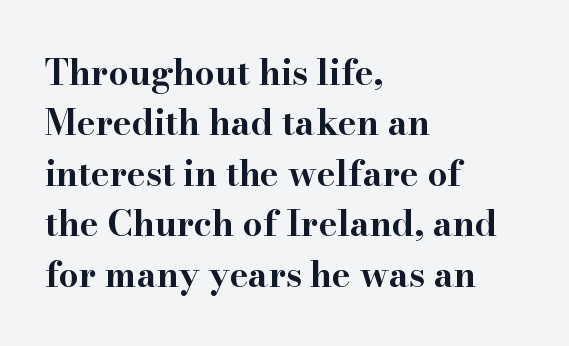
Q: Is the text bold? A: Yes.
Q: Is the text italic (slanted)? A: No, it is upright.
Q: Is the typeface a serif or a sans-serif typeface? A: Serif.
Q: Is the text underlined? A: No.
Q: How is the paragraph aligned? A: Left-aligned.
Q: Is the spacing between letters normal or unusually wide? A: Normal.
Q: Is the spacing between lines tight, normal or loose? A: Normal.
Q: Width (condensed, normal, or wide)? A: Wide.
Q: Stroke contrast? A: High.
Q: x-height? A: Small.
Q: Monospaced? A: No.
